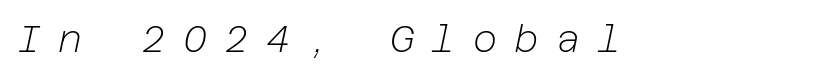
Q: Is the text bold? A: No.
Q: Is the text italic (slanted)? A: Yes, it leans right by about 12 degrees.
Q: Is the text underlined? A: No.
Q: Is the spacing between letters normal or unusually wide? A: Unusually wide.
Q: Width (condensed, normal, or wide)? A: Normal.
Q: Stroke contrast? A: Low.
Q: x-height? A: Medium.
